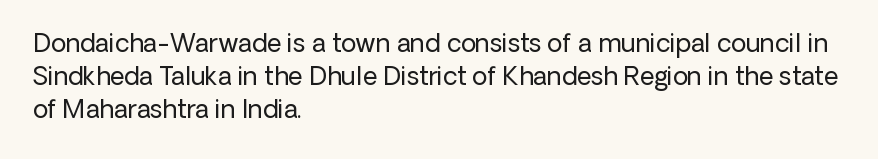
{"italic": "no", "bold": "no", "underline": "no", "align": "left", "line_spacing": "normal", "line_spacing_ratio": 1.33, "letter_spacing": "normal", "letter_spacing_em": 0.0, "glyph_px": 25}
